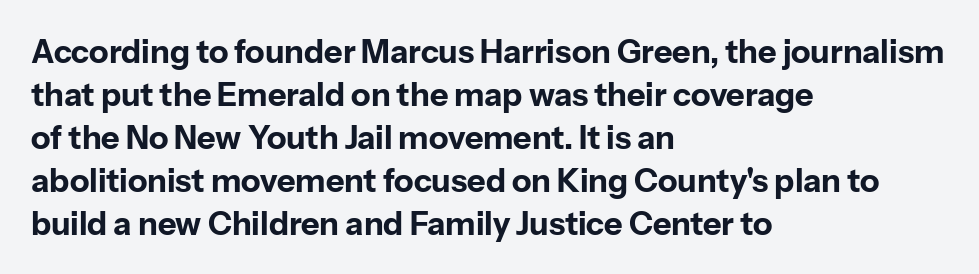
Q: Is the text bold? A: Yes.
Q: Is the text italic (slanted)? A: No, it is upright.
Q: Is the typeface a serif or a sans-serif typeface? A: Sans-serif.
Q: Is the text underlined? A: No.
Q: How is the paragraph aligned? A: Left-aligned.
Q: Is the spacing between letters normal or unusually wide? A: Normal.
Q: Is the spacing between lines tight, normal or loose? A: Normal.
Q: Width (condensed, normal, or wide)? A: Normal.
Q: Stroke contrast? A: Low.
Q: x-height? A: Medium.
Q: Monospaced? A: No.
